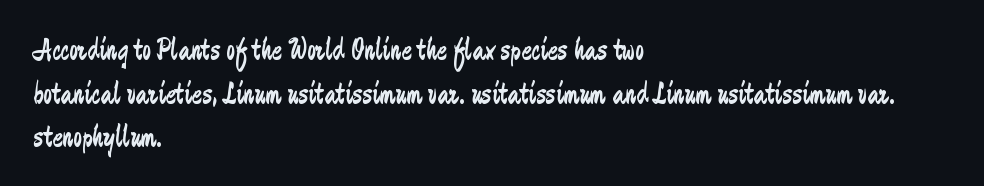
Check under the words: just untouched page. Students, observe: this is what conventionally led text looks like. The rendering keeps characters at their native spacing.
